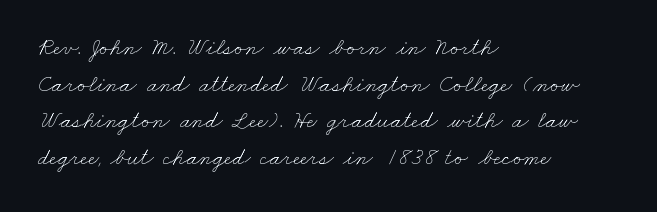
Spacing between characters is what you'd get straight out of the box. Where is the straight margin? On the left. These glyphs show unthickened strokes, regular width or finer. The rendering uses a moderate line-height, typical for paragraphs. The glyphs are unaccompanied by any horizontal stroke below them.
